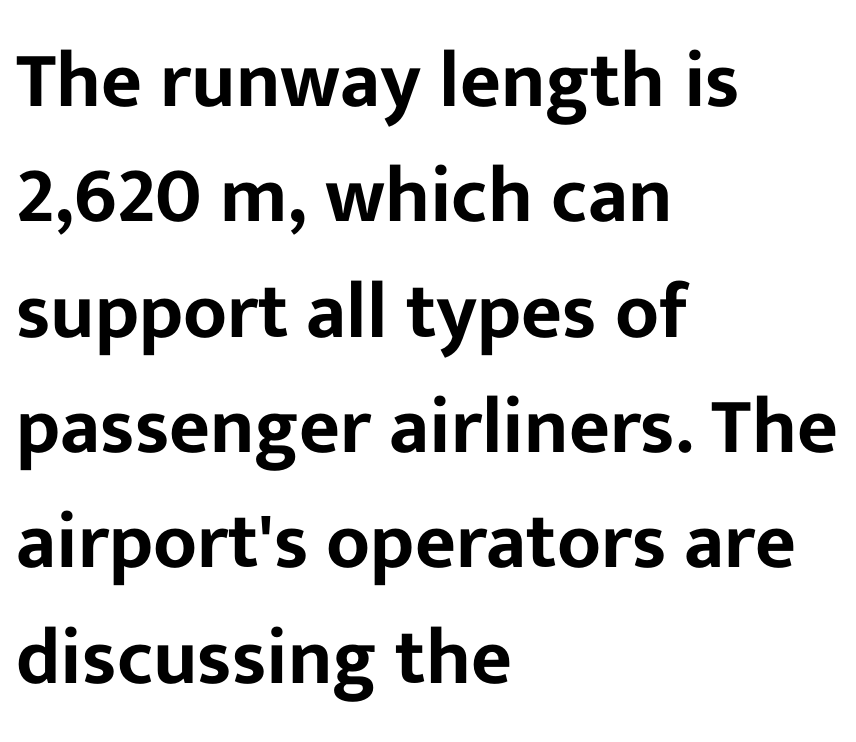
Q: Is the text italic (slanted)? A: No, it is upright.
Q: Is the typeface a serif or a sans-serif typeface? A: Sans-serif.
Q: Is the text underlined? A: No.
Q: How is the paragraph aligned? A: Left-aligned.
Q: Is the spacing between letters normal or unusually wide? A: Normal.
Q: Is the spacing between lines tight, normal or loose? A: Normal.
Q: Width (condensed, normal, or wide)? A: Normal.
Q: Stroke contrast? A: Low.
Q: x-height? A: Medium.
Q: Monospaced? A: No.
